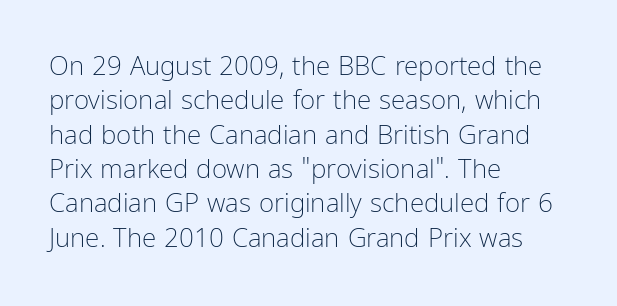
Q: Is the text bold? A: No.
Q: Is the text italic (slanted)? A: No, it is upright.
Q: Is the text underlined? A: No.
Q: How is the paragraph aligned? A: Left-aligned.
Q: Is the spacing between letters normal or unusually wide? A: Normal.
Q: Is the spacing between lines tight, normal or loose? A: Normal.
